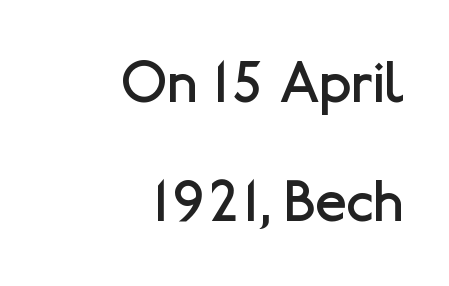
{"serif": "no", "italic": "no", "bold": "no", "weight": "regular", "width": "normal", "stroke_contrast": "low", "x_height": "medium", "monospaced": "no", "underline": "no", "align": "right", "line_spacing": "loose", "line_spacing_ratio": 2.05, "letter_spacing": "normal", "letter_spacing_em": 0.0, "glyph_px": 58}
